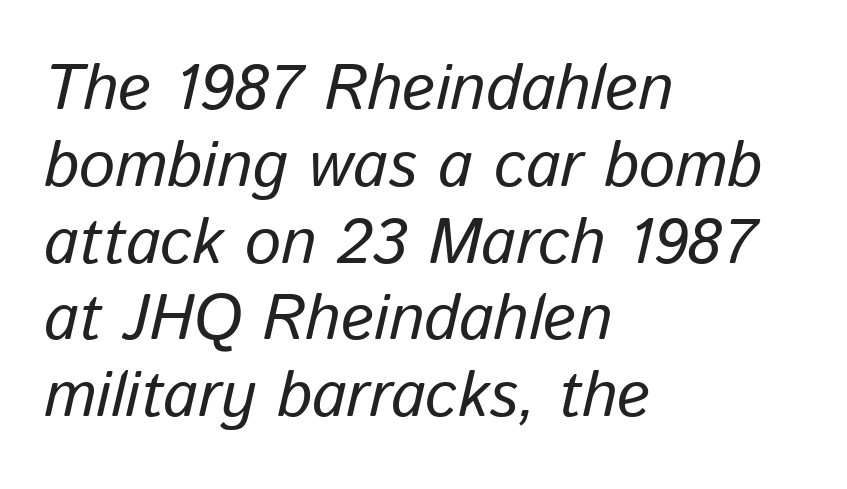
The image shows 64 px regular-weight type, italic (leaning right); set left-aligned, line spacing 1.2x, normal letter spacing, not underlined; low stroke contrast and a medium x-height.
